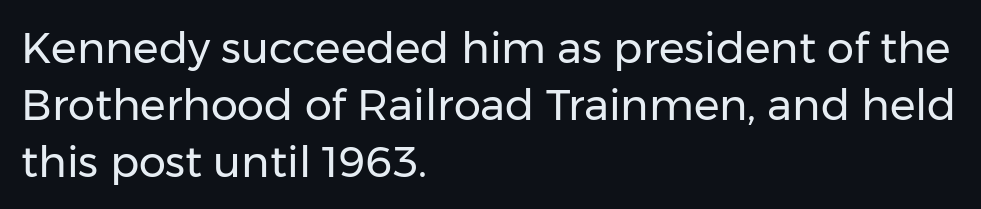
You could not count columns in this text — the font is proportionally spaced. The type sits square on the baseline with zero lean. Decoration check: the copy has no underline. One-word summary of the alignment: left. Does the type have serifs? No, each stem ends abruptly. The font sits on the lighter half of the weight spectrum, regular included.
